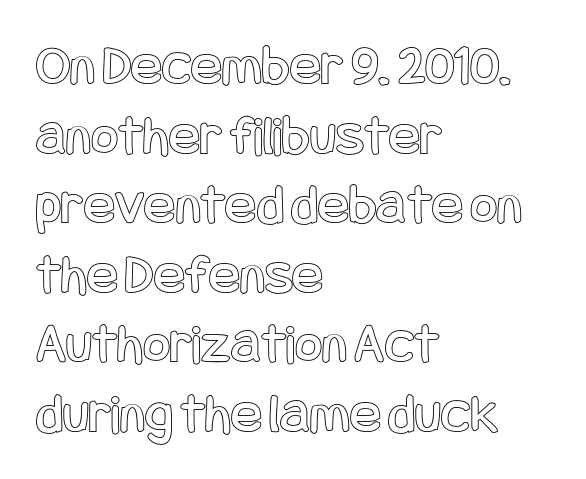
Q: Is the text italic (slanted)? A: No, it is upright.
Q: Is the text underlined? A: No.
Q: How is the paragraph aligned? A: Left-aligned.
Q: Is the spacing between letters normal or unusually wide? A: Normal.
Q: Width (condensed, normal, or wide)? A: Condensed.
Q: x-height? A: Large.
